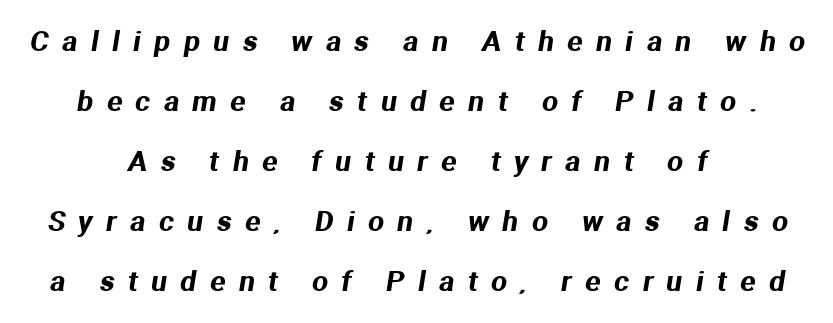
The image shows 28 px sans-serif type; set centered, loose line spacing (2.14x), unusually wide letter spacing (+0.49 em), not underlined; medium stroke contrast and a medium x-height.
